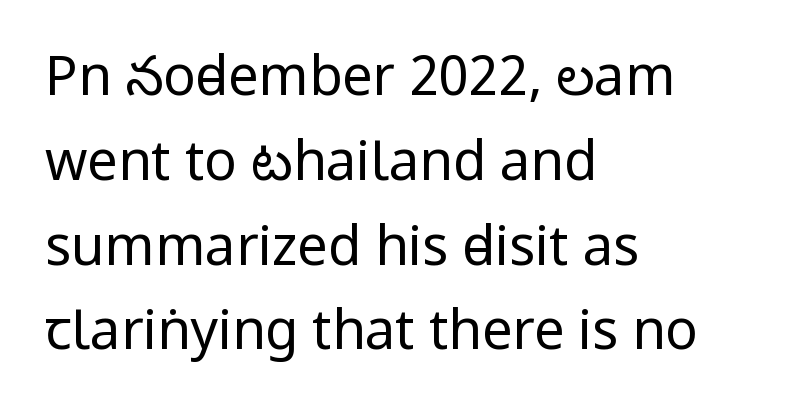
The image shows 54 px regular-weight, condensed sans-serif type, upright; set left-aligned, normal line spacing (1.57x), normal letter spacing, not underlined; low stroke contrast and a large x-height.
